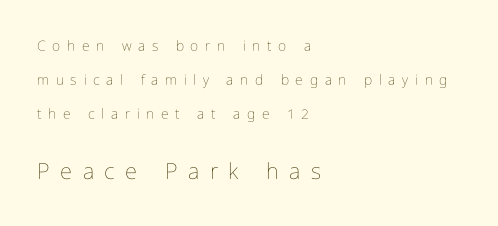
The image shows 22 px text type, upright; set left-aligned, loose line spacing (2.44x), unusually wide letter spacing (+0.48 em), not underlined; the second (bottom) block is 1.57x larger.
